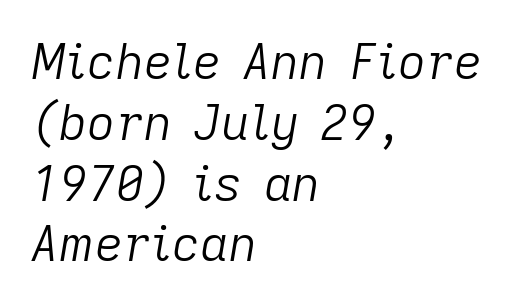
The image shows 49 px light type, italic (leaning right); set left-aligned, line spacing 1.24x, normal letter spacing, not underlined; low stroke contrast and a medium x-height.
